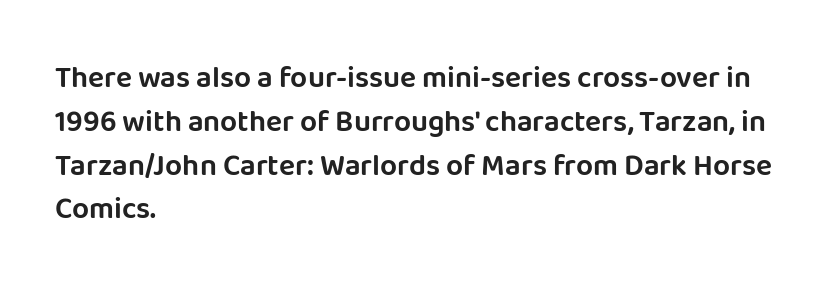
If you drew a ruler down the left edge, every line would touch it. Ordinary non-slanted type is in use. Summary of vertical rhythm: regular, with standard interline spacing. The rendering uses natural spacing where letterforms have individual widths.
